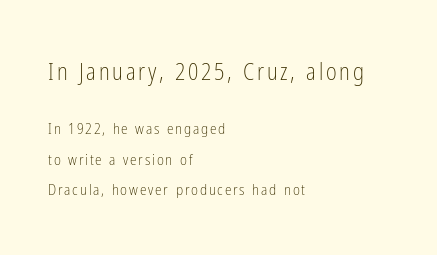
Q: Is the text bold? A: No.
Q: Is the text italic (slanted)? A: No, it is upright.
Q: Is the text underlined? A: No.
Q: How is the paragraph aligned? A: Left-aligned.
Q: Is the spacing between lines tight, normal or loose? A: Loose.
Q: Which block of text is set in a larger size, the first (top) or the second (bottom)? A: The first (top) one.
